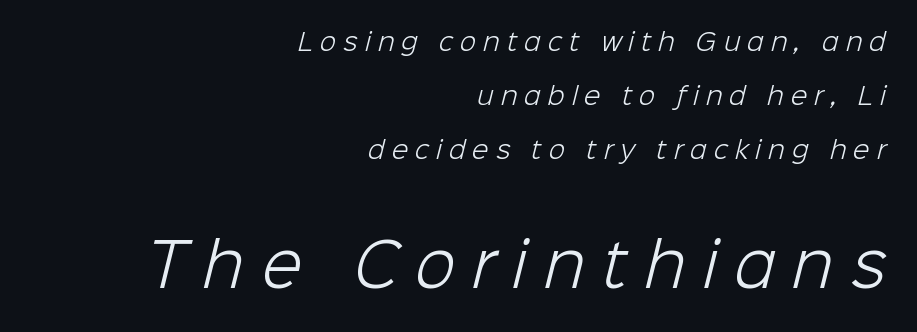
{"serif": "no", "bold": "no", "weight": "light", "width": "normal", "stroke_contrast": "low", "x_height": "medium", "monospaced": "no", "underline": "no", "align": "right", "line_spacing": "loose", "line_spacing_ratio": 2.25, "letter_spacing": "wide", "letter_spacing_em": 0.29, "larger_block": "second", "size_ratio": 2.46, "glyph_px": 59}
